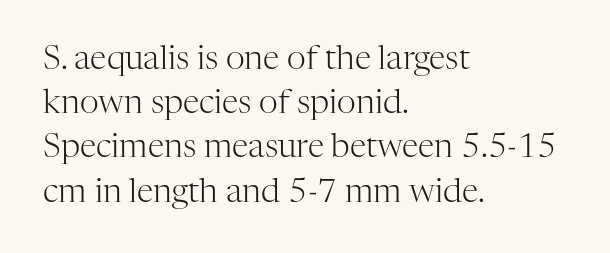
Q: Is the text bold? A: No.
Q: Is the text italic (slanted)? A: No, it is upright.
Q: Is the typeface a serif or a sans-serif typeface? A: Serif.
Q: Is the text underlined? A: No.
Q: How is the paragraph aligned? A: Left-aligned.
Q: Is the spacing between letters normal or unusually wide? A: Normal.
Q: Is the spacing between lines tight, normal or loose? A: Normal.
Q: Width (condensed, normal, or wide)? A: Normal.
Q: Stroke contrast? A: High.
Q: x-height? A: Medium.
Q: Monospaced? A: No.
